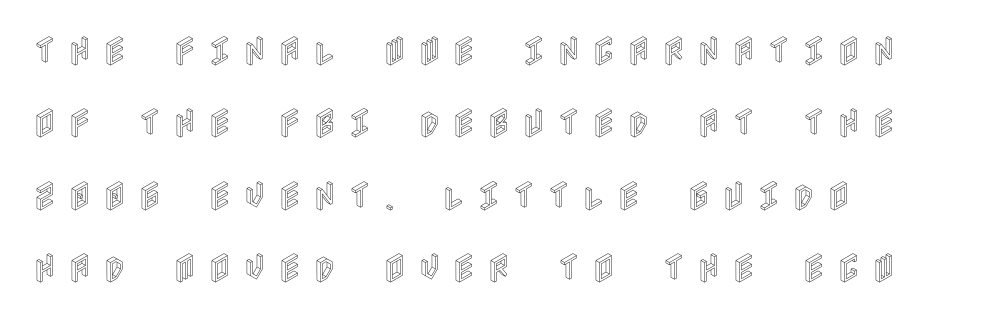
{"italic": "no", "width": "condensed", "x_height": "large", "underline": "no", "align": "left", "line_spacing": "loose", "line_spacing_ratio": 2.26, "letter_spacing": "wide", "letter_spacing_em": 0.36, "glyph_px": 32}
